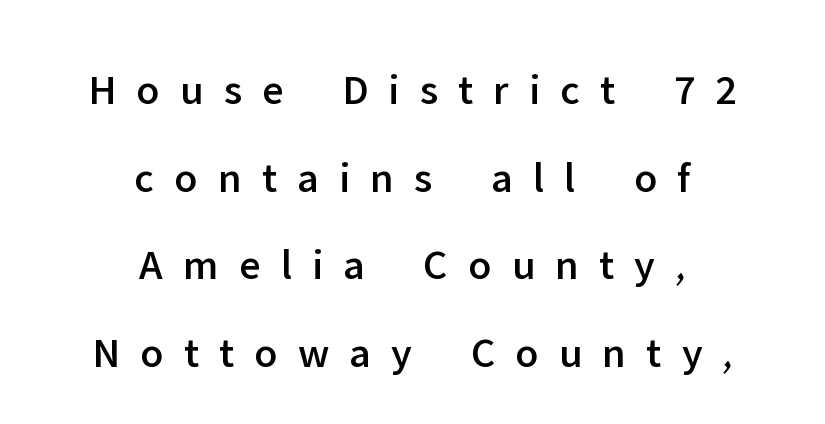
Q: Is the text italic (slanted)? A: No, it is upright.
Q: Is the typeface a serif or a sans-serif typeface? A: Sans-serif.
Q: Is the text underlined? A: No.
Q: How is the paragraph aligned? A: Centered.
Q: Is the spacing between letters normal or unusually wide? A: Unusually wide.
Q: Is the spacing between lines tight, normal or loose? A: Loose.
Q: Width (condensed, normal, or wide)? A: Normal.
Q: Stroke contrast? A: Low.
Q: x-height? A: Medium.
Q: Monospaced? A: No.
